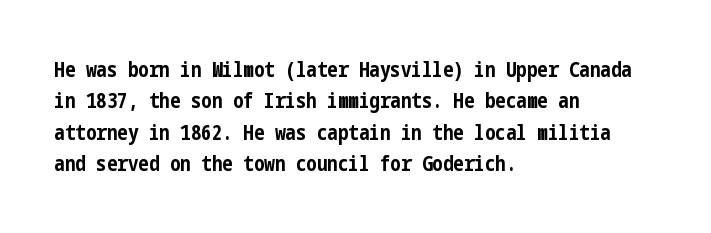
Q: Is the text bold? A: Yes.
Q: Is the text italic (slanted)? A: No, it is upright.
Q: Is the text underlined? A: No.
Q: How is the paragraph aligned? A: Left-aligned.
Q: Is the spacing between letters normal or unusually wide? A: Normal.
Q: Is the spacing between lines tight, normal or loose? A: Normal.
